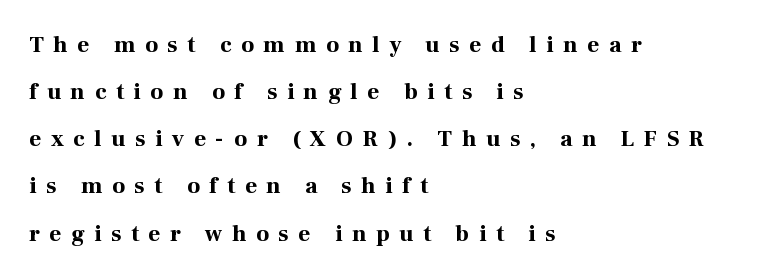
Descender tails drop into unmarked territory. These words are printed bold, with thick strokes throughout. Typeset ragged right — the left edge is the straight one. Leading: increased. A typesetter would mark this as roman, not italic.
